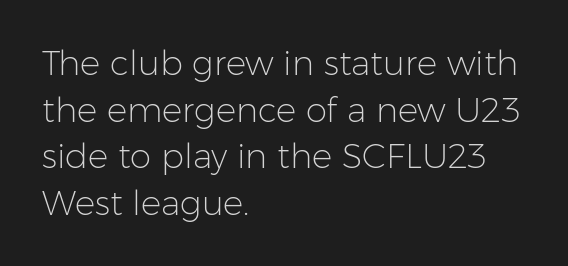
This is not heavy type; no bold has been used. Where is the straight margin? On the left. You can tell it's not italic because the verticals are truly vertical. Typographically, this falls in the sans-serif category.
